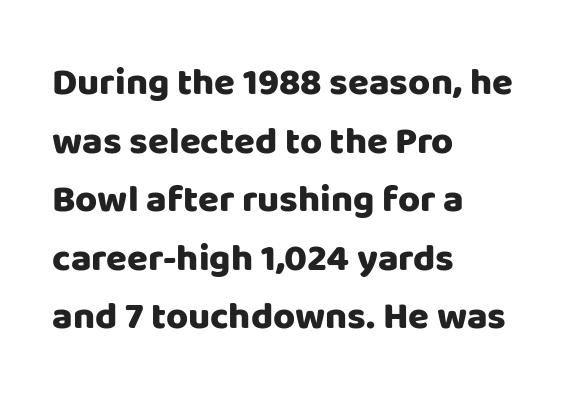
The image shows 38 px heavy sans-serif type, upright; set left-aligned, normal line spacing (1.54x), normal letter spacing, not underlined; low stroke contrast and a large x-height.
